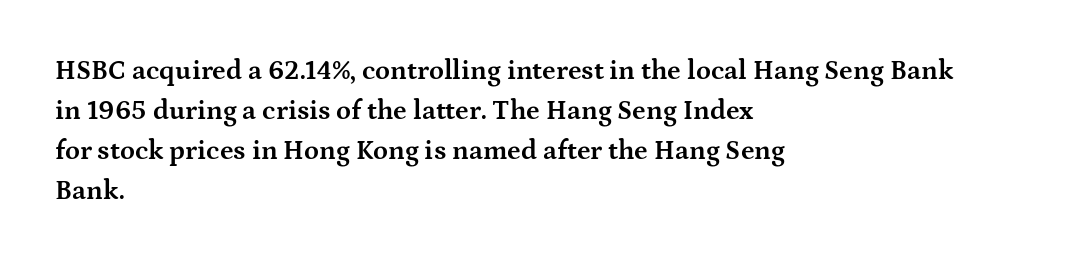
Q: Is the text bold? A: Yes.
Q: Is the text italic (slanted)? A: No, it is upright.
Q: Is the text underlined? A: No.
Q: How is the paragraph aligned? A: Left-aligned.
Q: Is the spacing between letters normal or unusually wide? A: Normal.
Q: Is the spacing between lines tight, normal or loose? A: Normal.
